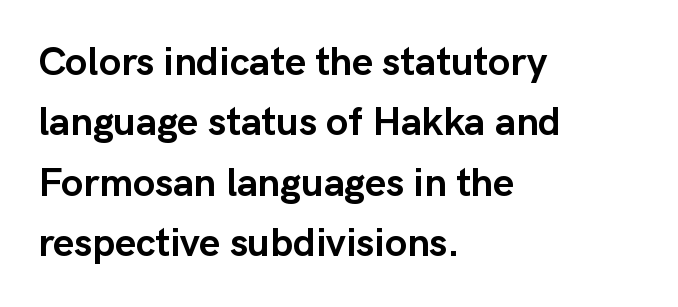
Q: Is the text bold? A: Yes.
Q: Is the text italic (slanted)? A: No, it is upright.
Q: Is the typeface a serif or a sans-serif typeface? A: Sans-serif.
Q: Is the text underlined? A: No.
Q: How is the paragraph aligned? A: Left-aligned.
Q: Is the spacing between letters normal or unusually wide? A: Normal.
Q: Is the spacing between lines tight, normal or loose? A: Normal.
Q: Width (condensed, normal, or wide)? A: Normal.
Q: Stroke contrast? A: Low.
Q: x-height? A: Medium.
Q: Monospaced? A: No.
